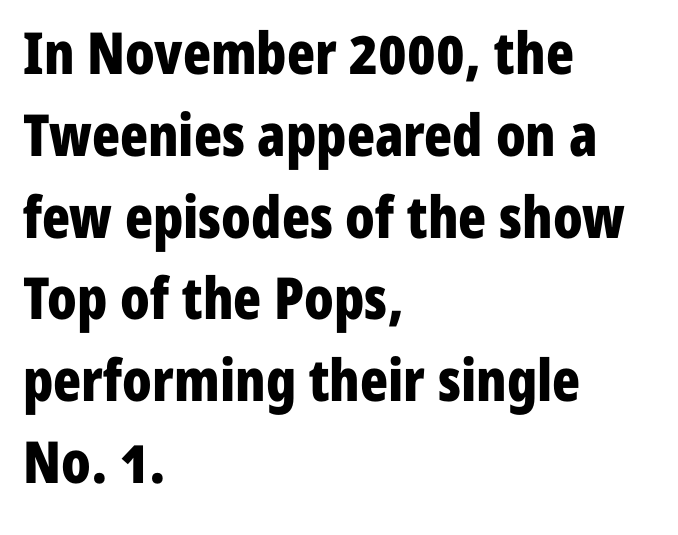
{"serif": "no", "italic": "no", "bold": "yes", "weight": "bold", "width": "condensed", "stroke_contrast": "low", "x_height": "medium", "monospaced": "no", "underline": "no", "align": "left", "line_spacing": "normal", "line_spacing_ratio": 1.41, "letter_spacing": "normal", "letter_spacing_em": 0.0, "glyph_px": 58}
